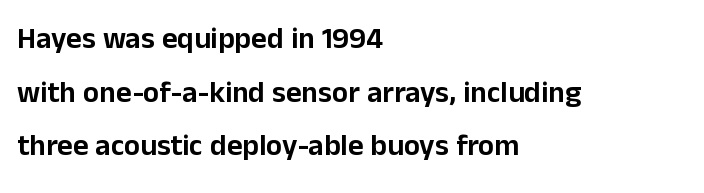
Horizontally, the lines are justified to the leading edge only. Nobody touched the tracking dial on this one. Characters remain perfectly vertical along every line. Looks like regular typesetting: each glyph gets only the width it needs. What kind of face is this? One without serifs — a sans. Has an underline been added? It has not.
